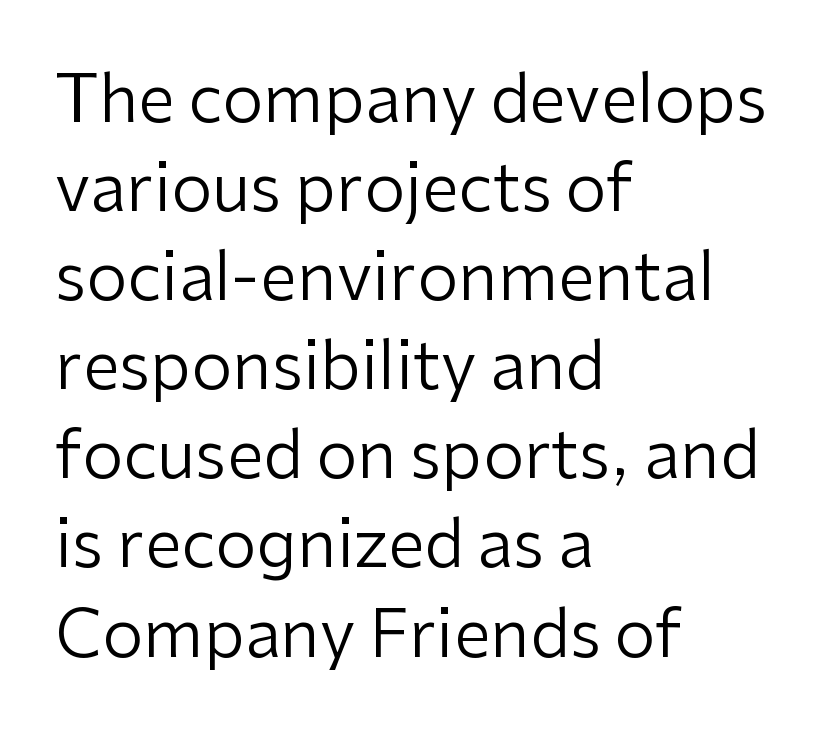
The image shows 66 px regular-weight sans-serif type, upright; set left-aligned, normal line spacing (1.35x), normal letter spacing, not underlined; low stroke contrast and a medium x-height.
